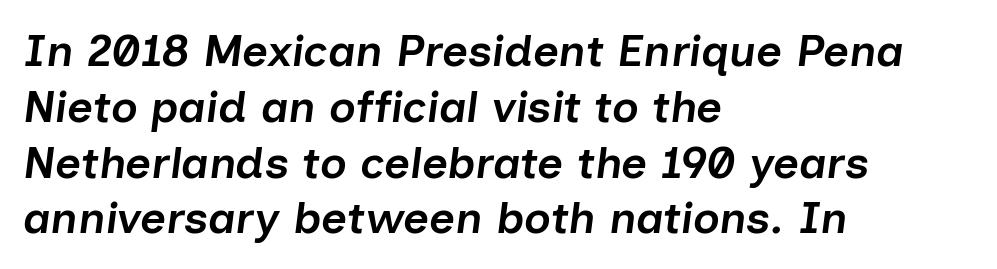
Letter spacing: default. The glyphs have the mass of a demibold cut, below bold. Leftover space on each line is placed entirely after the last word. Designer's note — italics engaged. The glyphs are unaccompanied by any horizontal stroke below them.
